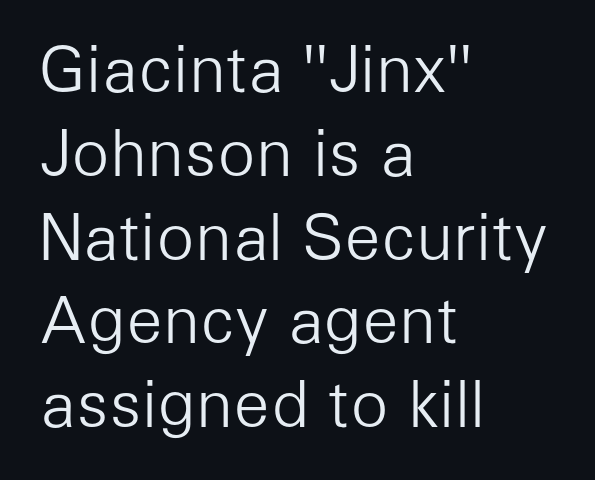
The image shows 63 px light sans-serif type, upright; set left-aligned, normal line spacing (1.33x), normal letter spacing, not underlined; low stroke contrast and a medium x-height.
